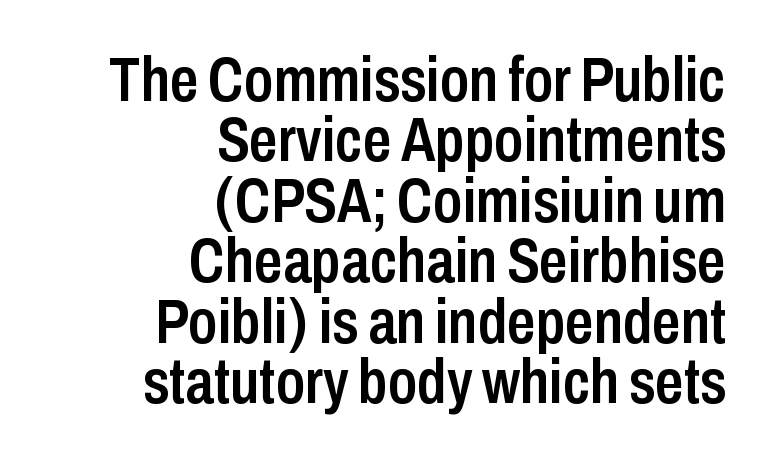
Q: Is the text bold? A: Semi-bold.
Q: Is the text italic (slanted)? A: No, it is upright.
Q: Is the typeface a serif or a sans-serif typeface? A: Sans-serif.
Q: Is the text underlined? A: No.
Q: How is the paragraph aligned? A: Right-aligned.
Q: Is the spacing between letters normal or unusually wide? A: Normal.
Q: Is the spacing between lines tight, normal or loose? A: Tight.
Q: Width (condensed, normal, or wide)? A: Condensed.
Q: Stroke contrast? A: Low.
Q: x-height? A: Medium.
Q: Monospaced? A: No.
